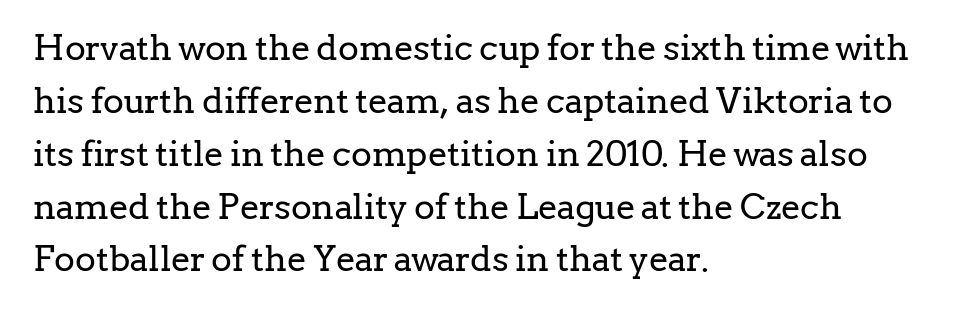
Is the type heavy? It reads as light-to-regular instead. These lines are composed in type with serifs. Is the block centered? No — it sits flush against the left margin. Quick note: interline space is typical.
